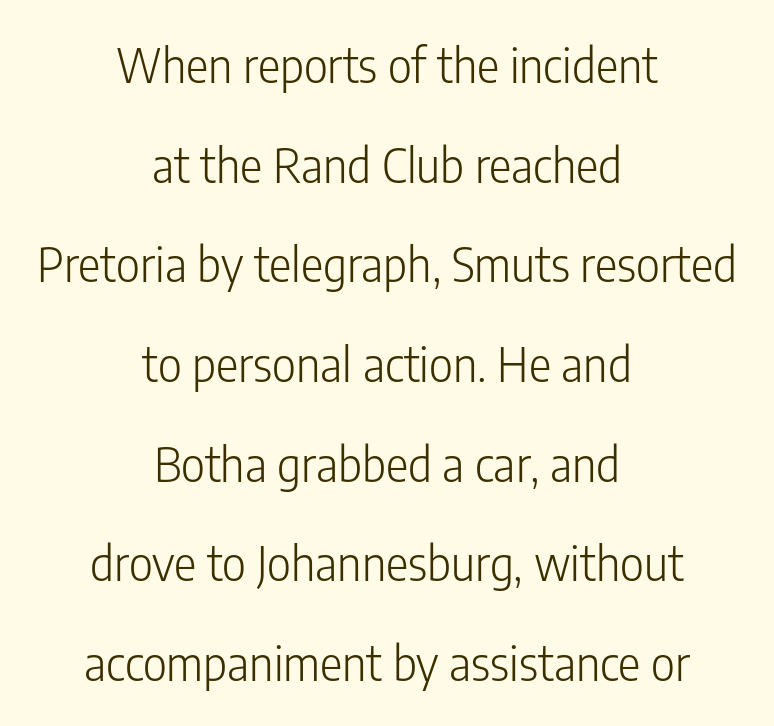
Q: Is the text bold? A: No.
Q: Is the text italic (slanted)? A: No, it is upright.
Q: Is the typeface a serif or a sans-serif typeface? A: Sans-serif.
Q: Is the text underlined? A: No.
Q: How is the paragraph aligned? A: Centered.
Q: Is the spacing between letters normal or unusually wide? A: Normal.
Q: Is the spacing between lines tight, normal or loose? A: Loose.
Q: Width (condensed, normal, or wide)? A: Condensed.
Q: Stroke contrast? A: Low.
Q: x-height? A: Medium.
Q: Monospaced? A: No.
